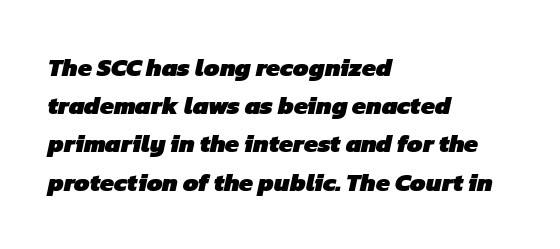
{"bold": "yes", "underline": "no", "align": "left", "line_spacing": "normal", "line_spacing_ratio": 1.53, "letter_spacing": "normal", "letter_spacing_em": 0.0, "glyph_px": 25}
